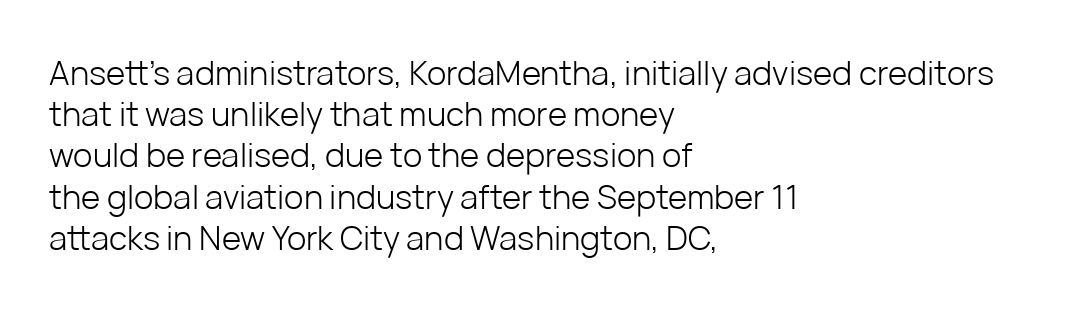
The letters carry no serifs — their stems end cleanly without finishing strokes. The font's upright variant was chosen for this text. You could not count columns in this text — the font is proportionally spaced. Letters rest on an invisible, unmarked baseline. Here the glyphs are tracked normally, forming tight word shapes.
